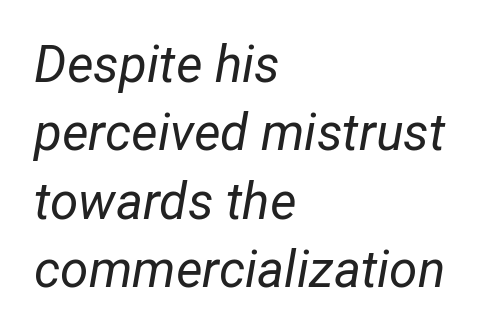
{"italic": "yes", "lean": "right", "slant_degrees": 12, "bold": "no", "weight": "regular", "width": "normal", "stroke_contrast": "low", "x_height": "medium", "monospaced": "no", "underline": "no", "align": "left", "line_spacing": "normal", "line_spacing_ratio": 1.34, "letter_spacing": "normal", "letter_spacing_em": 0.0, "glyph_px": 51}
